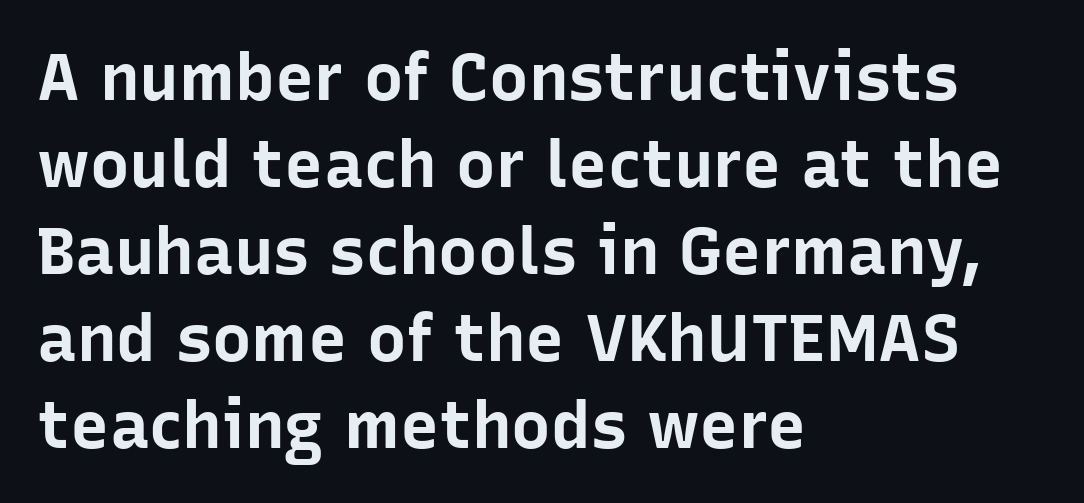
{"serif": "no", "italic": "no", "bold": "yes", "weight": "bold", "width": "normal", "stroke_contrast": "low", "x_height": "medium", "monospaced": "no", "underline": "no", "align": "left", "line_spacing": "normal", "line_spacing_ratio": 1.32, "letter_spacing": "normal", "letter_spacing_em": 0.0, "glyph_px": 66}
